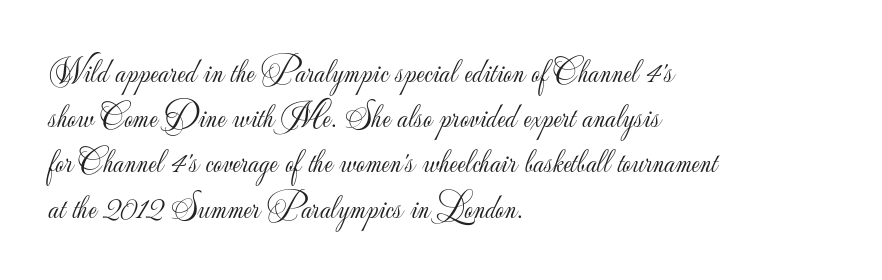
The image shows 34 px light sans-serif type; set left-aligned, normal line spacing (1.33x), normal letter spacing, not underlined; low stroke contrast and a small x-height.
